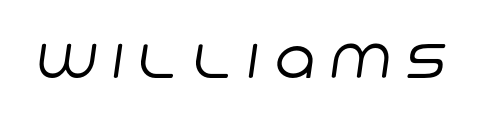
{"serif": "no", "bold": "no", "weight": "regular", "width": "normal", "stroke_contrast": "low", "x_height": "large", "monospaced": "no", "underline": "no", "letter_spacing": "wide", "letter_spacing_em": 0.28, "glyph_px": 55}
